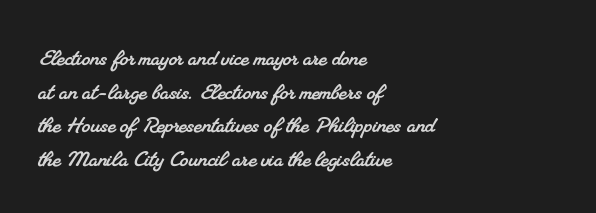
The image shows 27 px text type; set left-aligned, normal line spacing (1.25x), normal letter spacing, not underlined.
